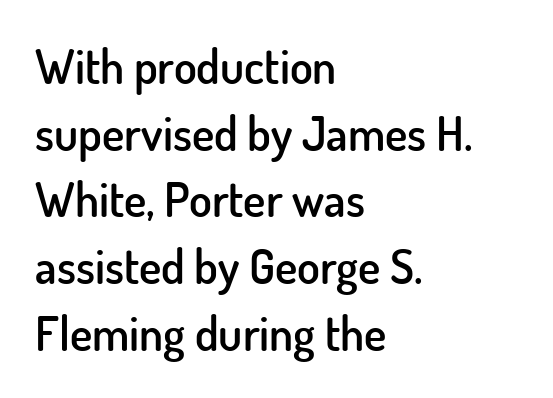
The area under the type is left untouched. Serifs: no, the terminals of the letterforms are clean. Caption: standard tracking, unaltered. Each letter keeps its own natural width here, so spacing adapts to shape. The type sits square on the baseline with zero lean.
